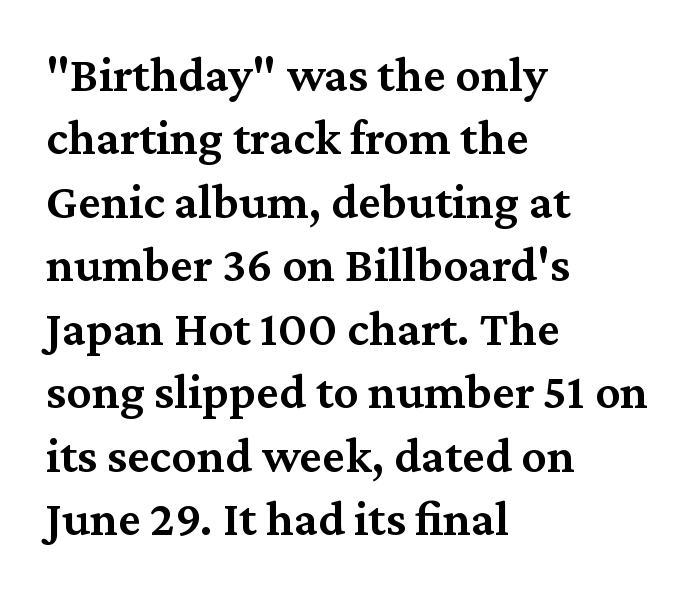
The image shows 50 px semibold serif type, upright; set left-aligned, normal line spacing (1.27x), normal letter spacing, not underlined; medium stroke contrast and a medium x-height.
